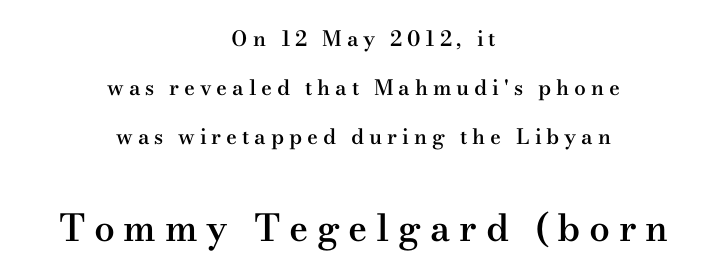
Q: Is the text bold? A: Semi-bold.
Q: Is the text italic (slanted)? A: No, it is upright.
Q: Is the typeface a serif or a sans-serif typeface? A: Serif.
Q: Is the text underlined? A: No.
Q: How is the paragraph aligned? A: Centered.
Q: Is the spacing between letters normal or unusually wide? A: Unusually wide.
Q: Is the spacing between lines tight, normal or loose? A: Loose.
Q: Which block of text is set in a larger size, the first (top) or the second (bottom)? A: The second (bottom) one.
Q: Width (condensed, normal, or wide)? A: Wide.
Q: Stroke contrast? A: Medium.
Q: x-height? A: Small.
Q: Monospaced? A: No.
